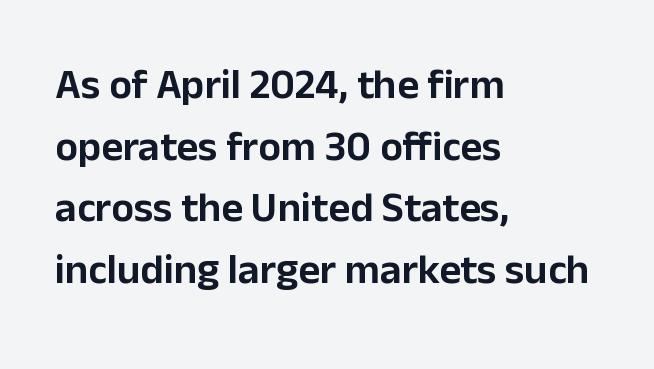
Every character sits straight up, as roman type does. In terms of letterform style, serifs are entirely absent. Where is the straight margin? On the left. Baseline-to-baseline distance is the conventional proportion of letter height. Looks like regular typesetting: each glyph gets only the width it needs.
